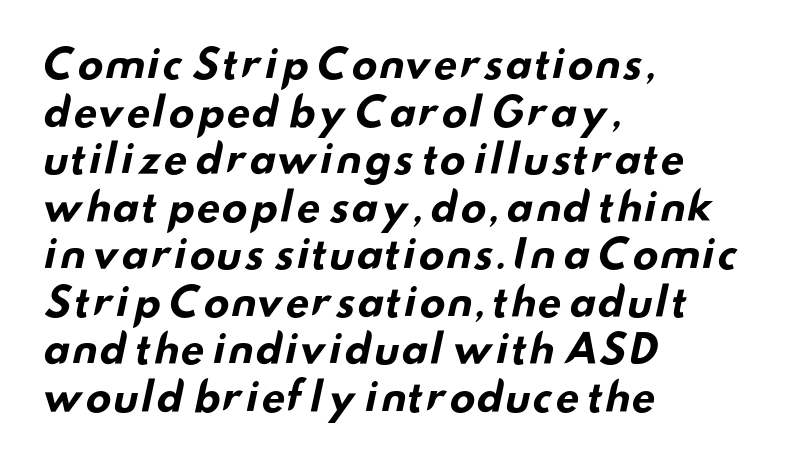
The image shows 39 px bold, wide sans-serif type; set left-aligned, line spacing 1.22x, normal letter spacing, not underlined; low stroke contrast and a small x-height.
